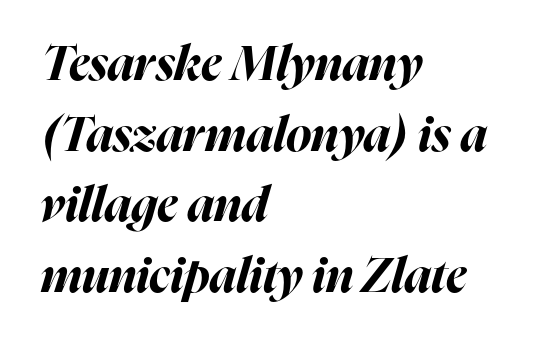
The image shows 48 px bold type, italic (leaning right); set left-aligned, normal line spacing (1.47x), normal letter spacing, not underlined; high stroke contrast and a medium x-height.
